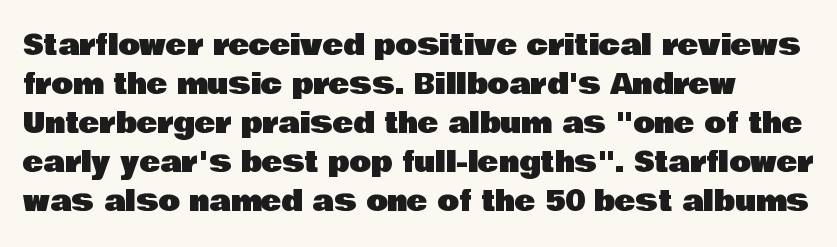
There is no visible air inserted between adjacent glyphs. The zone under the glyphs is completely vacant. Is this a fixed-width face? No — the glyphs have proportional, varying widths. Each new line begins a customary step beneath the previous one.
